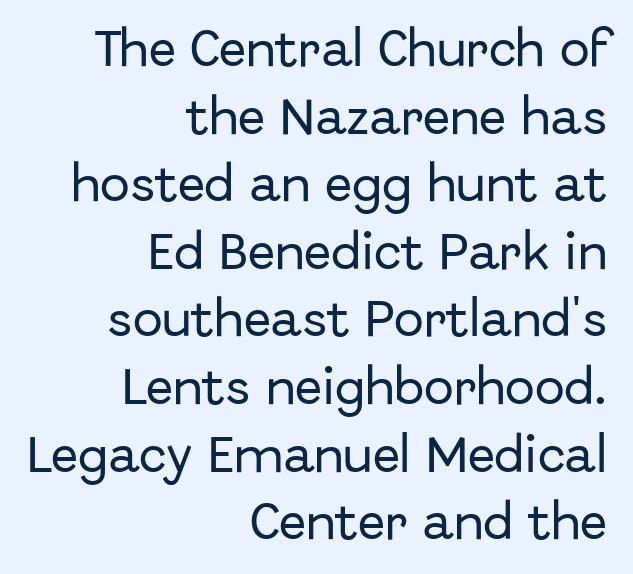
{"serif": "no", "italic": "no", "width": "normal", "stroke_contrast": "low", "x_height": "medium", "monospaced": "no", "underline": "no", "align": "right", "line_spacing": "normal", "line_spacing_ratio": 1.69, "letter_spacing": "normal", "letter_spacing_em": 0.0, "glyph_px": 40}
